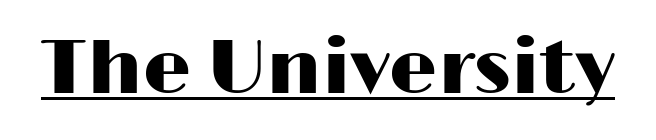
Q: Is the text italic (slanted)? A: No, it is upright.
Q: Is the typeface a serif or a sans-serif typeface? A: Sans-serif.
Q: Is the text underlined? A: Yes.
Q: Is the spacing between letters normal or unusually wide? A: Normal.
Q: Width (condensed, normal, or wide)? A: Wide.
Q: Stroke contrast? A: High.
Q: x-height? A: Medium.
Q: Monospaced? A: No.
